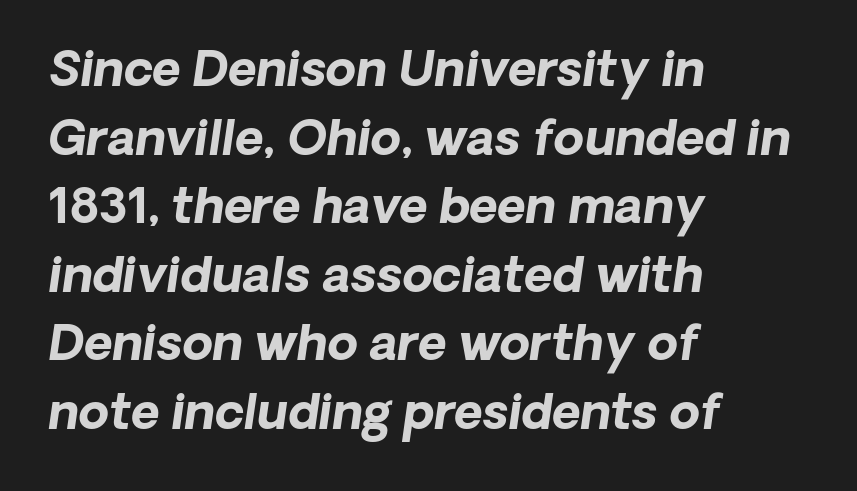
No word sits above an underline. The compositor pushed each line to the left boundary. The face used here is proportionally spaced, like ordinary book or web type. The characters look thick and weighty, a clear bold. In terms of letterspacing, this is plain default setting.
